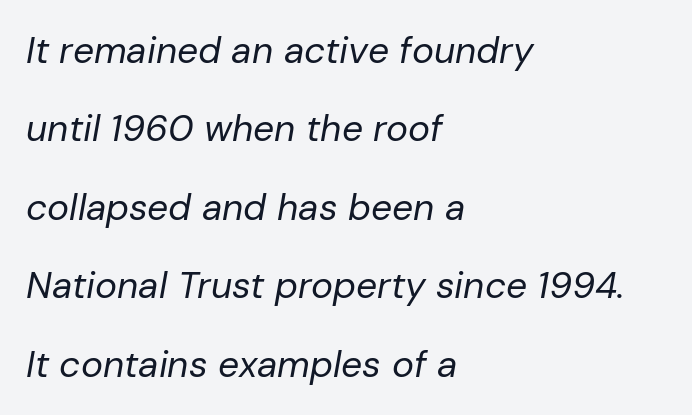
{"italic": "yes", "lean": "right", "slant_degrees": 10, "bold": "no", "weight": "regular", "width": "normal", "stroke_contrast": "low", "x_height": "medium", "monospaced": "no", "underline": "no", "align": "left", "line_spacing": "loose", "line_spacing_ratio": 2.12, "letter_spacing": "normal", "letter_spacing_em": 0.0, "glyph_px": 37}
